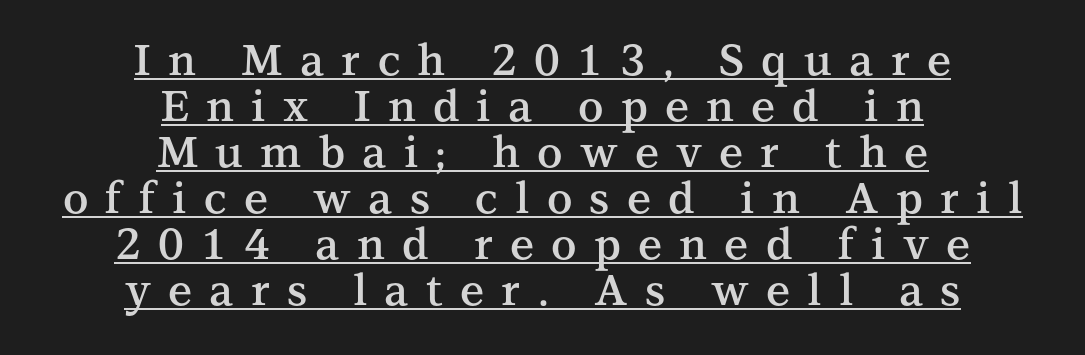
The image shows 43 px semibold serif type, upright; set centered, tight line spacing (1.07x), unusually wide letter spacing (+0.4 em), underlined; medium stroke contrast and a medium x-height.
